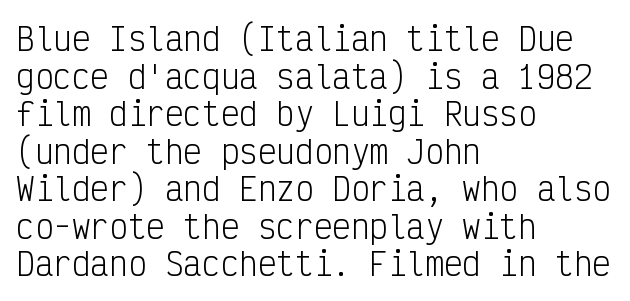
The image shows 31 px light, condensed sans-serif type, upright, monospaced; set left-aligned, line spacing 1.21x, normal letter spacing, not underlined; low stroke contrast and a medium x-height.
